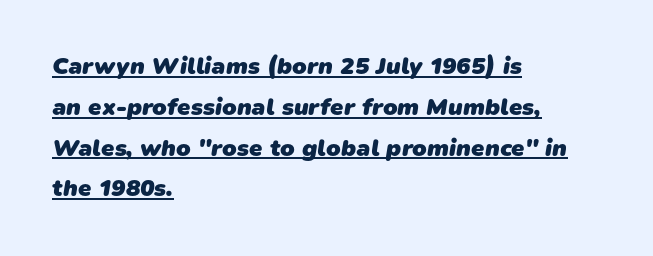
Between one letter and the next there's only the usual sliver of space. Caption: lettering with a line underneath. These lines stack with their left ends in a neat column. Heavy, bold letterforms. In terms of leading, this rendering sits right in the middle.
